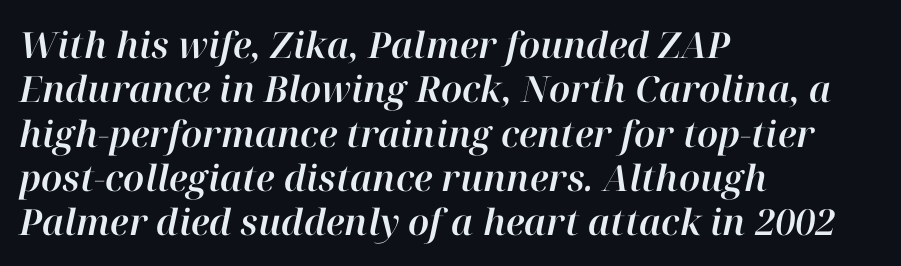
{"italic": "yes", "lean": "right", "slant_degrees": 12, "width": "normal", "stroke_contrast": "high", "x_height": "medium", "monospaced": "no", "underline": "no", "align": "left", "line_spacing_ratio": 1.23, "letter_spacing": "normal", "letter_spacing_em": 0.0, "glyph_px": 36}
